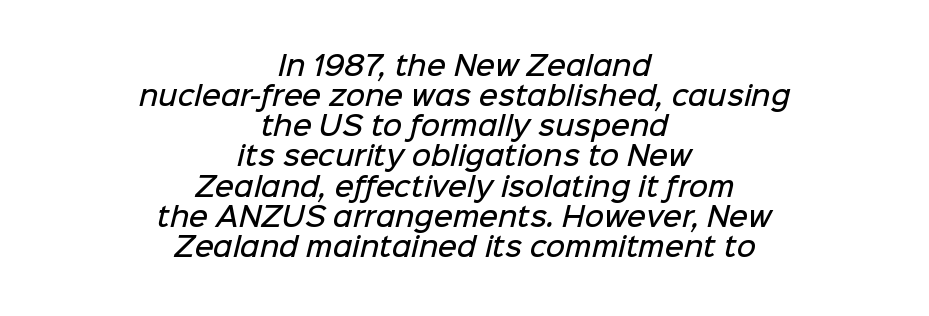
The image shows 26 px text type; set centered, line spacing 1.16x, normal letter spacing, not underlined.
